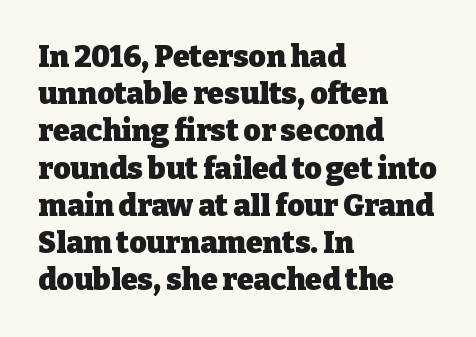
Q: Is the text bold? A: Yes.
Q: Is the text italic (slanted)? A: No, it is upright.
Q: Is the typeface a serif or a sans-serif typeface? A: Serif.
Q: Is the text underlined? A: No.
Q: How is the paragraph aligned? A: Left-aligned.
Q: Is the spacing between letters normal or unusually wide? A: Normal.
Q: Width (condensed, normal, or wide)? A: Normal.
Q: Stroke contrast? A: Low.
Q: x-height? A: Medium.
Q: Monospaced? A: No.
